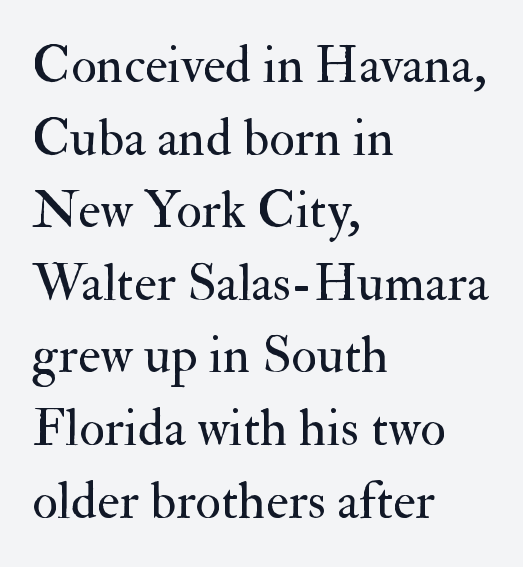
The image shows 53 px regular-weight serif type, upright; set left-aligned, normal line spacing (1.37x), normal letter spacing, not underlined; medium stroke contrast and a small x-height.
